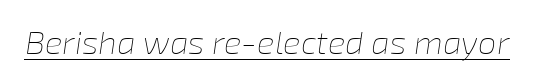
{"italic": "yes", "lean": "right", "slant_degrees": 8, "bold": "no", "weight": "thin", "width": "normal", "stroke_contrast": "low", "x_height": "medium", "monospaced": "no", "underline": "yes", "letter_spacing": "normal", "letter_spacing_em": 0.0, "glyph_px": 33}
